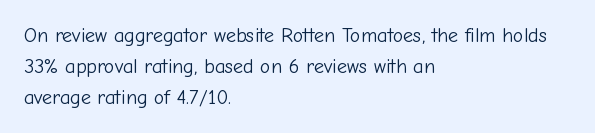
The face looks like a standard text weight, possibly lighter. The type is set solid horizontally, with unmodified tracking. The lettering stays uniformly vertical, giving the passage a roman look. Leading: standard. Casual observation: everything's shoved over to the left.
